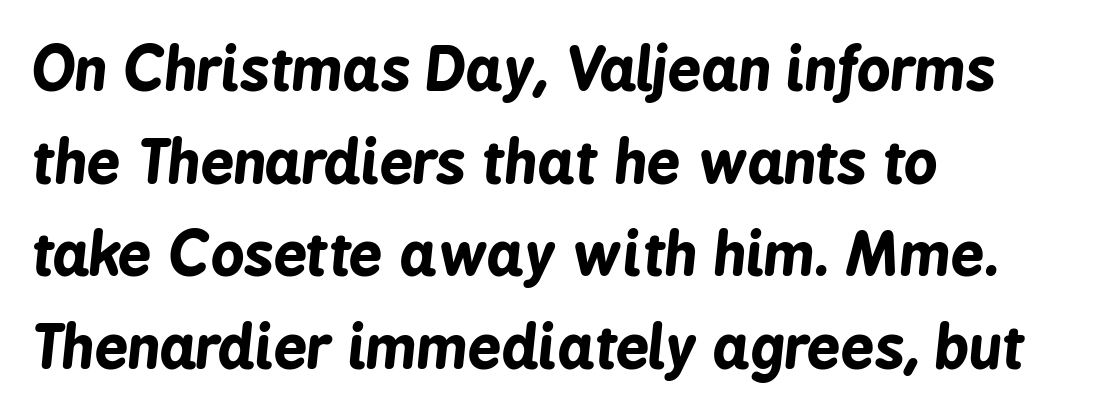
{"italic": "yes", "lean": "right", "slant_degrees": 6, "bold": "yes", "weight": "bold", "width": "condensed", "stroke_contrast": "low", "x_height": "medium", "monospaced": "no", "underline": "no", "align": "left", "line_spacing": "normal", "line_spacing_ratio": 1.57, "letter_spacing": "normal", "letter_spacing_em": 0.0, "glyph_px": 59}
